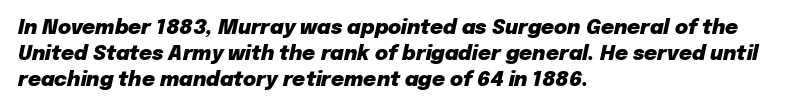
The image shows 20 px bold type, italic (leaning right); set left-aligned, normal line spacing (1.31x), normal letter spacing, not underlined.
